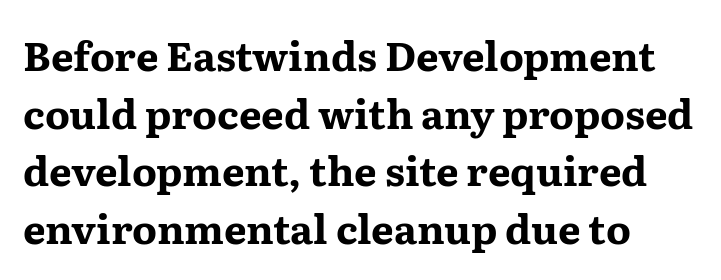
{"serif": "yes", "italic": "no", "bold": "yes", "weight": "bold", "width": "wide", "stroke_contrast": "medium", "x_height": "medium", "monospaced": "no", "underline": "no", "line_spacing": "normal", "line_spacing_ratio": 1.44, "letter_spacing": "normal", "letter_spacing_em": 0.0, "glyph_px": 40}
